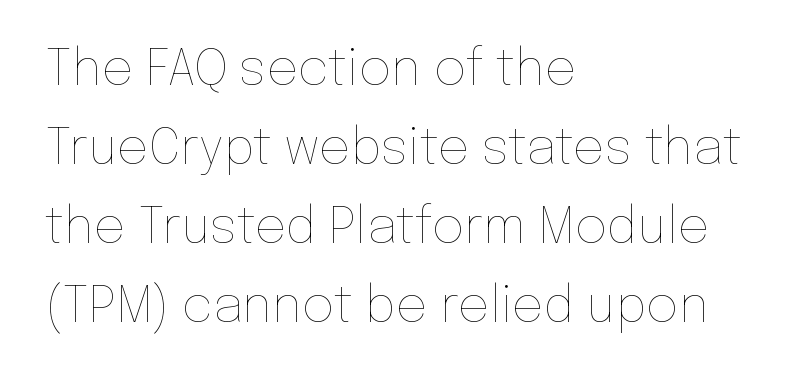
Q: Is the text bold? A: No.
Q: Is the text italic (slanted)? A: No, it is upright.
Q: Is the text underlined? A: No.
Q: How is the paragraph aligned? A: Left-aligned.
Q: Is the spacing between letters normal or unusually wide? A: Normal.
Q: Is the spacing between lines tight, normal or loose? A: Normal.
Q: Width (condensed, normal, or wide)? A: Normal.
Q: Stroke contrast? A: Low.
Q: x-height? A: Medium.
Q: Monospaced? A: No.
